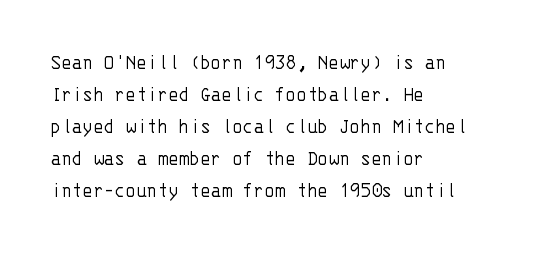
This sample uses an upright cut, with every glyph sitting square on the baseline. Check the space under the baseline: it is left empty. These lines are set flush left with a ragged right edge. Weight: not bold — regular or lighter.
